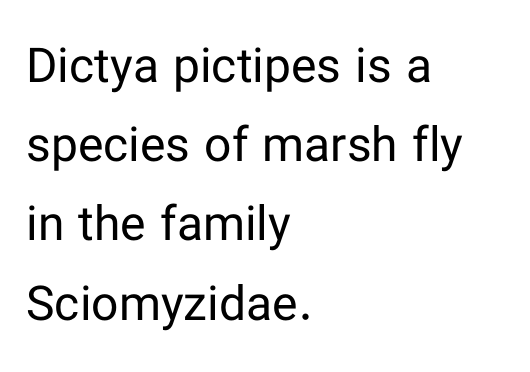
{"serif": "no", "italic": "no", "bold": "no", "weight": "regular", "width": "normal", "stroke_contrast": "low", "x_height": "medium", "monospaced": "no", "underline": "no", "align": "left", "line_spacing": "normal", "line_spacing_ratio": 1.65, "letter_spacing": "normal", "letter_spacing_em": 0.0, "glyph_px": 48}
